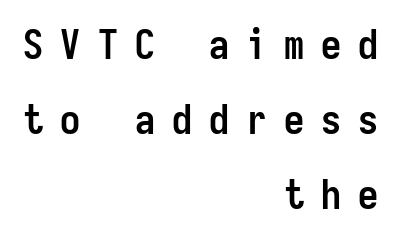
Q: Is the text bold? A: Yes.
Q: Is the text italic (slanted)? A: No, it is upright.
Q: Is the typeface a serif or a sans-serif typeface? A: Sans-serif.
Q: Is the text underlined? A: No.
Q: How is the paragraph aligned? A: Right-aligned.
Q: Is the spacing between letters normal or unusually wide? A: Unusually wide.
Q: Width (condensed, normal, or wide)? A: Condensed.
Q: Stroke contrast? A: Low.
Q: x-height? A: Medium.
Q: Monospaced? A: Yes.
